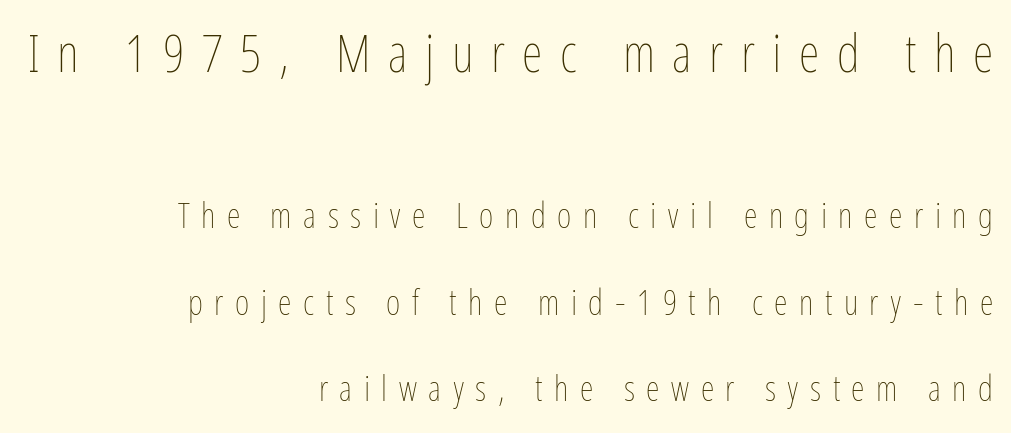
The designer gave the opening block more size than the closing block. These lines are set flush right with a ragged left edge. Here the designer chose a conventional face with non-uniform glyph widths. Beneath every word, the page is bare. If you measured baseline to baseline, you'd find a long distance. Tracking value appears strongly positive — letters spread wide.
